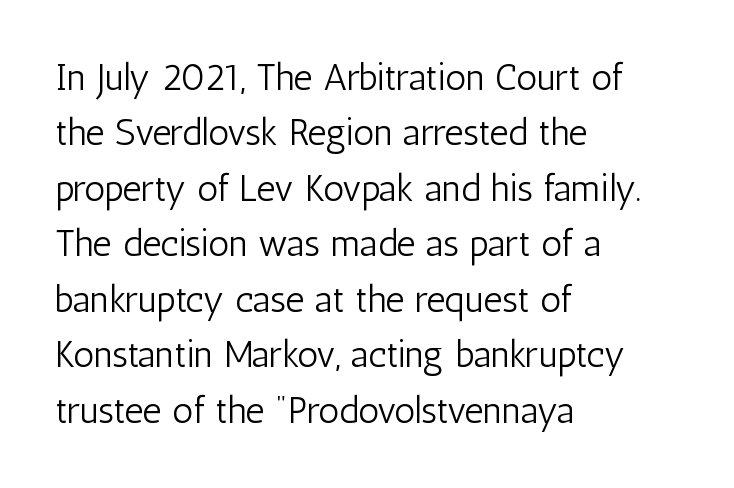
The image shows 37 px light, condensed sans-serif type, upright; set left-aligned, normal line spacing (1.5x), normal letter spacing, not underlined; low stroke contrast and a medium x-height.
